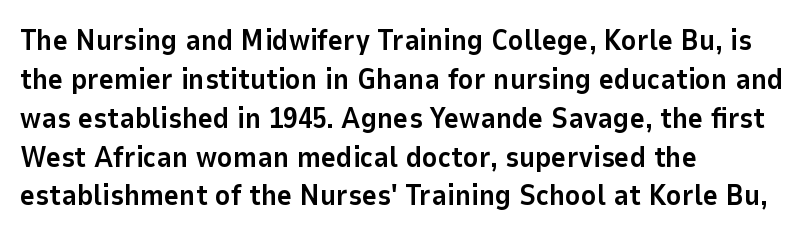
The designer left line spacing at the default. Letters rest on an invisible, unmarked baseline. The compositor pushed each line to the left boundary. The type sits square on the baseline with zero lean. No feet cap the strokes, marking this as sans-serif type.
